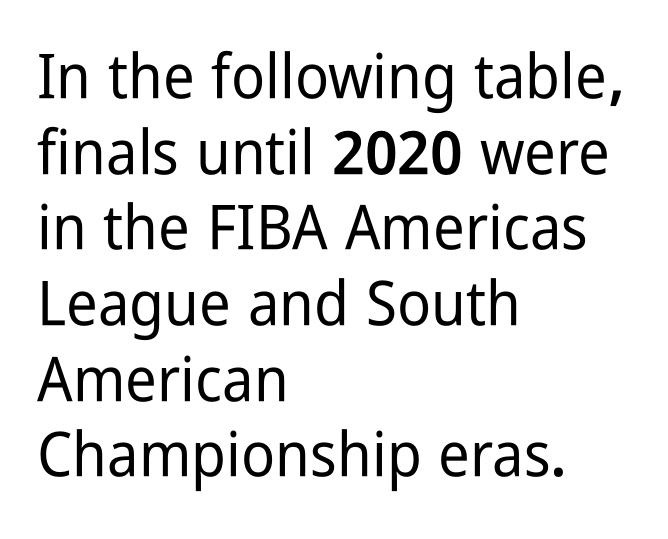
{"serif": "no", "italic": "no", "width": "condensed", "stroke_contrast": "low", "x_height": "medium", "monospaced": "no", "underline": "no", "align": "left", "line_spacing_ratio": 1.22, "letter_spacing": "normal", "letter_spacing_em": 0.0, "glyph_px": 62}
